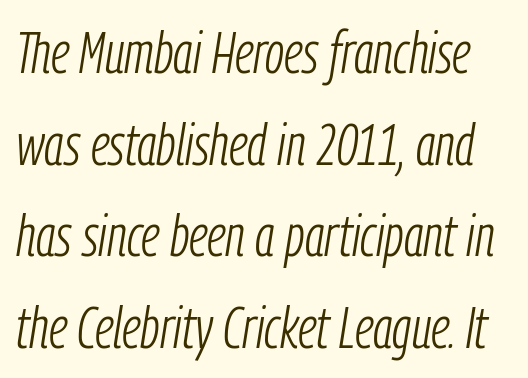
Q: Is the text bold? A: No.
Q: Is the text italic (slanted)? A: Yes, it leans right by about 9 degrees.
Q: Is the text underlined? A: No.
Q: Is the spacing between letters normal or unusually wide? A: Normal.
Q: Is the spacing between lines tight, normal or loose? A: Normal.
Q: Width (condensed, normal, or wide)? A: Condensed.
Q: Stroke contrast? A: Low.
Q: x-height? A: Medium.
Q: Monospaced? A: No.
